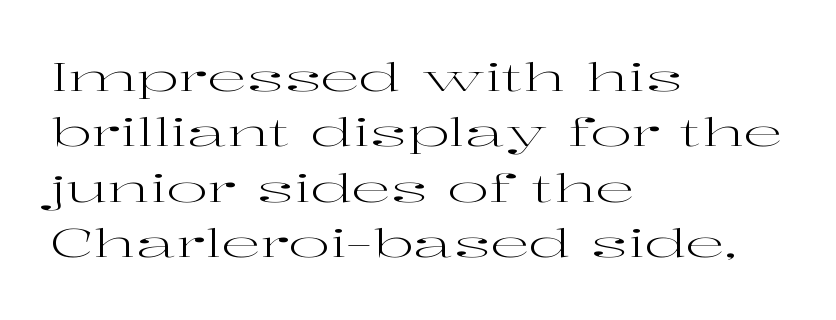
Q: Is the text bold? A: No.
Q: Is the text italic (slanted)? A: No, it is upright.
Q: Is the typeface a serif or a sans-serif typeface? A: Serif.
Q: Is the text underlined? A: No.
Q: How is the paragraph aligned? A: Left-aligned.
Q: Is the spacing between letters normal or unusually wide? A: Normal.
Q: Is the spacing between lines tight, normal or loose? A: Normal.
Q: Width (condensed, normal, or wide)? A: Wide.
Q: Stroke contrast? A: High.
Q: x-height? A: Medium.
Q: Monospaced? A: No.
